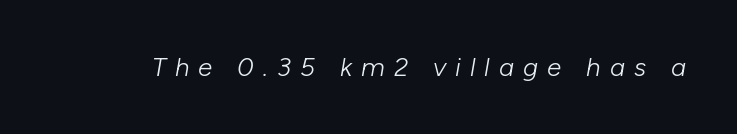
{"italic": "yes", "lean": "right", "slant_degrees": 10, "bold": "no", "underline": "no", "letter_spacing": "wide", "letter_spacing_em": 0.35, "glyph_px": 26}
